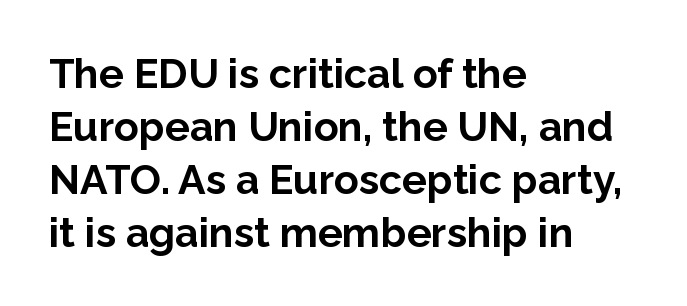
The image shows 41 px bold sans-serif type, upright; set left-aligned, normal line spacing (1.29x), normal letter spacing, not underlined; low stroke contrast and a medium x-height.
